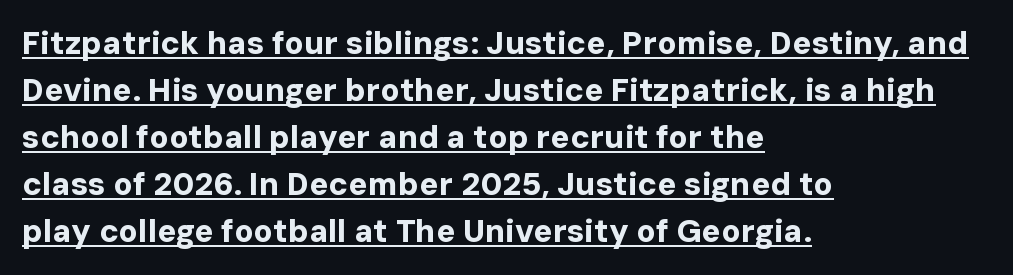
Q: Is the text bold? A: Yes.
Q: Is the text italic (slanted)? A: No, it is upright.
Q: Is the typeface a serif or a sans-serif typeface? A: Sans-serif.
Q: Is the text underlined? A: Yes.
Q: How is the paragraph aligned? A: Left-aligned.
Q: Is the spacing between letters normal or unusually wide? A: Normal.
Q: Is the spacing between lines tight, normal or loose? A: Normal.
Q: Width (condensed, normal, or wide)? A: Normal.
Q: Stroke contrast? A: Low.
Q: x-height? A: Medium.
Q: Monospaced? A: No.
